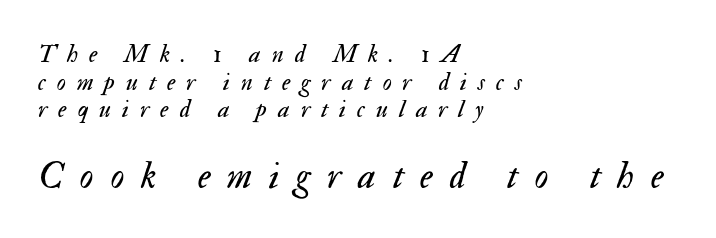
Q: Is the text bold? A: No.
Q: Is the text italic (slanted)? A: Yes, it leans right by about 17 degrees.
Q: Is the text underlined? A: No.
Q: How is the paragraph aligned? A: Left-aligned.
Q: Is the spacing between letters normal or unusually wide? A: Unusually wide.
Q: Is the spacing between lines tight, normal or loose? A: Tight.
Q: Which block of text is set in a larger size, the first (top) or the second (bottom)? A: The second (bottom) one.
Q: Width (condensed, normal, or wide)? A: Normal.
Q: Stroke contrast? A: Medium.
Q: x-height? A: Small.
Q: Monospaced? A: No.
